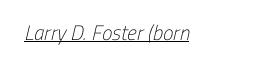
{"bold": "no", "underline": "yes", "letter_spacing": "normal", "letter_spacing_em": 0.0, "glyph_px": 21}
